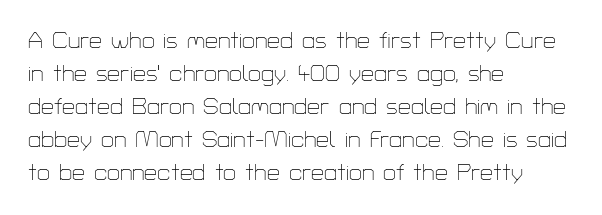
Q: Is the text bold? A: No.
Q: Is the text italic (slanted)? A: No, it is upright.
Q: Is the text underlined? A: No.
Q: How is the paragraph aligned? A: Left-aligned.
Q: Is the spacing between letters normal or unusually wide? A: Normal.
Q: Is the spacing between lines tight, normal or loose? A: Normal.
